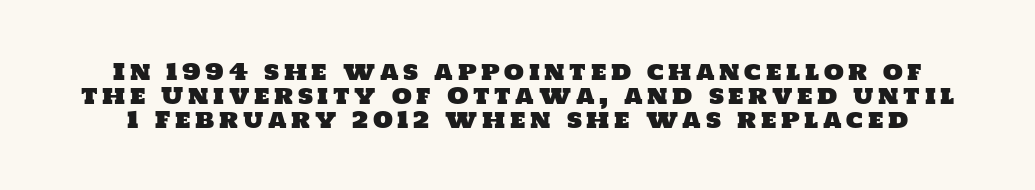
Words appear elongated and porous because spacing is wide. The glyphs are unaccompanied by any horizontal stroke below them. The rendering uses a small line-height, squeezing the rows.
